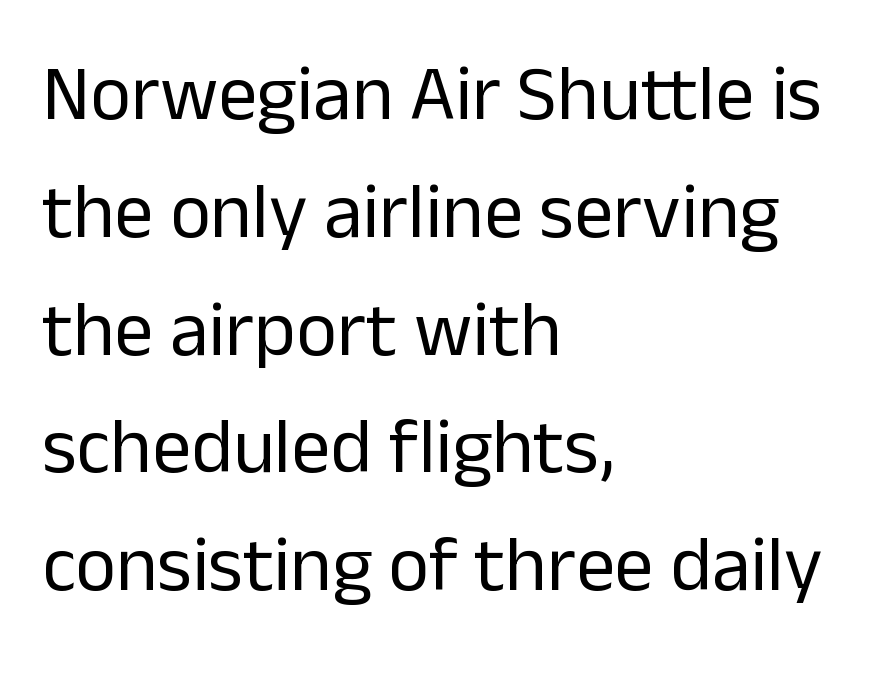
Each letter's strokes conclude bluntly, with no projecting serifs. Think of a printed novel: that variable character pitch is what you see here. Check the space under the baseline: it is left empty. If you drew a line through each stem, it would be perfectly vertical. These lines sit exactly where default settings would place them.
